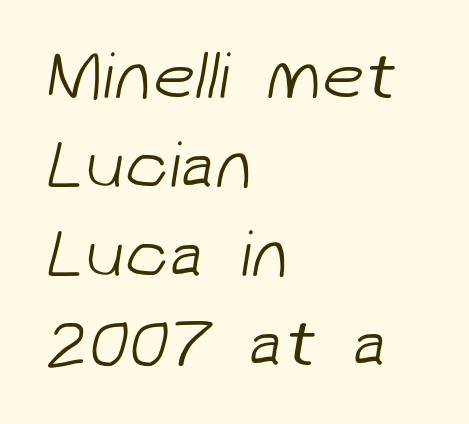
Q: Is the text bold? A: No.
Q: Is the typeface a serif or a sans-serif typeface? A: Sans-serif.
Q: Is the text underlined? A: No.
Q: How is the paragraph aligned? A: Left-aligned.
Q: Is the spacing between letters normal or unusually wide? A: Normal.
Q: Is the spacing between lines tight, normal or loose? A: Normal.
Q: Width (condensed, normal, or wide)? A: Normal.
Q: Stroke contrast? A: Low.
Q: x-height? A: Medium.
Q: Monospaced? A: No.
